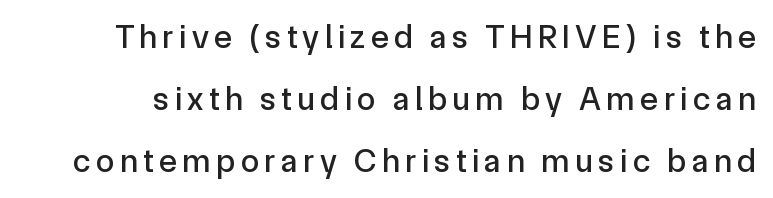
The image shows 33 px sans-serif type, upright; set line spacing 1.88x, not underlined; a medium x-height.
